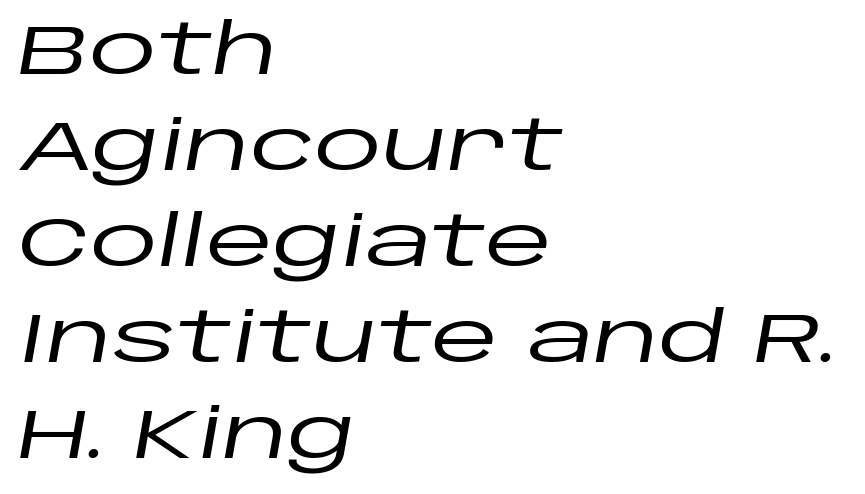
Words appear dense and cohesive because spacing is normal. Whoever set this chose a conventional vertical rhythm. Plain, unruled lines of type. Slant detected: the letters are inclined. The letters advance in unequal steps, a hallmark of proportional type.
